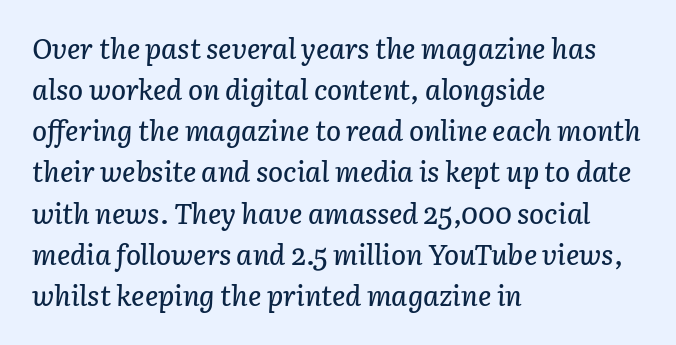
Words float on clear page, feet unadorned. Reading down the column, the eye jumps a familiar distance to each next line. Character widths vary here, with narrow letters taking less room than wide ones. Style check: oblique.
